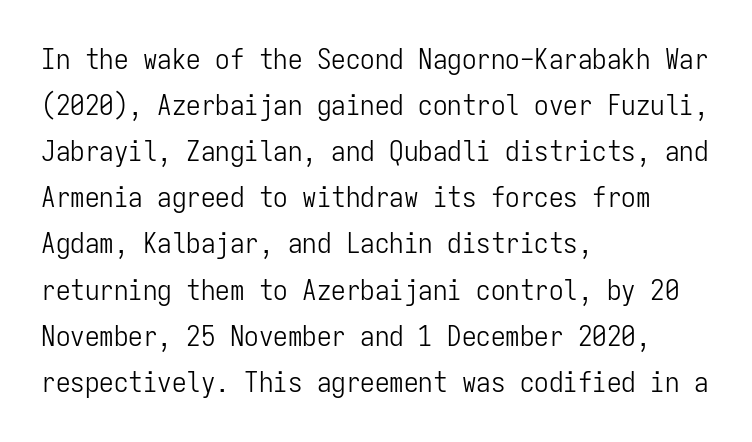
The image shows 29 px light, condensed sans-serif type, upright, monospaced; set left-aligned, normal line spacing (1.59x), normal letter spacing, not underlined; low stroke contrast and a medium x-height.
